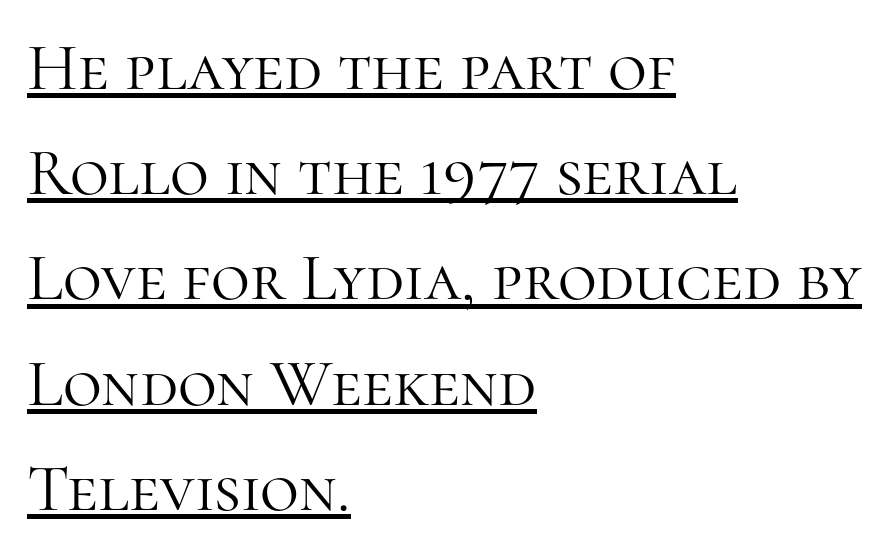
The image shows 67 px light serif type, upright; set left-aligned, normal line spacing (1.57x), normal letter spacing, underlined; high stroke contrast and a medium x-height.
